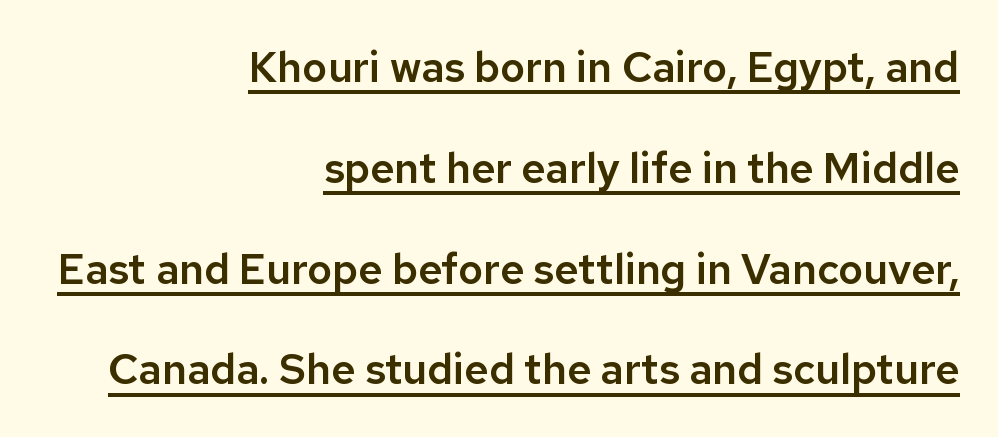
The image shows 42 px sans-serif type, upright; set right-aligned, loose line spacing (2.4x), normal letter spacing, underlined; low stroke contrast and a medium x-height.
